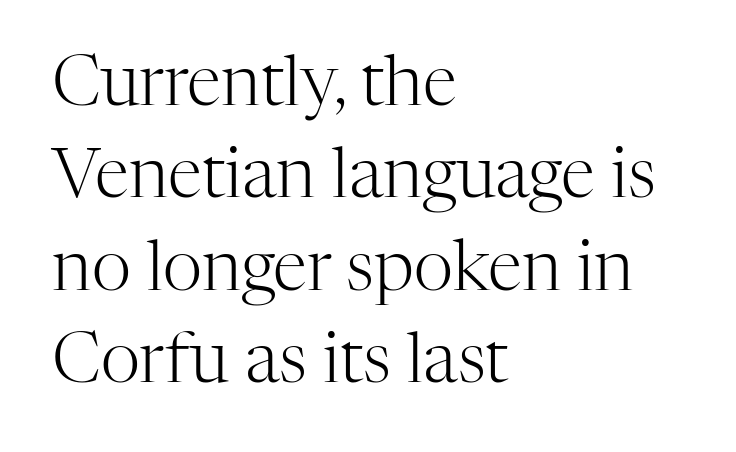
Q: Is the text bold? A: No.
Q: Is the text italic (slanted)? A: No, it is upright.
Q: Is the typeface a serif or a sans-serif typeface? A: Serif.
Q: Is the text underlined? A: No.
Q: How is the paragraph aligned? A: Left-aligned.
Q: Is the spacing between letters normal or unusually wide? A: Normal.
Q: Is the spacing between lines tight, normal or loose? A: Normal.
Q: Width (condensed, normal, or wide)? A: Normal.
Q: Stroke contrast? A: High.
Q: x-height? A: Medium.
Q: Monospaced? A: No.
